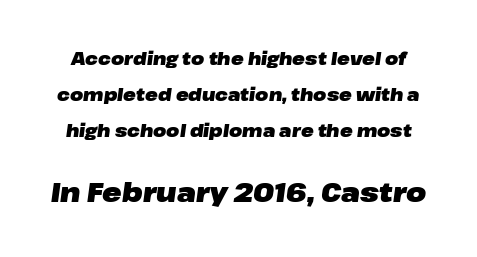
The image shows 26 px bold type, italic (leaning right); set loose line spacing (2.11x), normal letter spacing, not underlined; the second (bottom) block is 1.53x larger.
